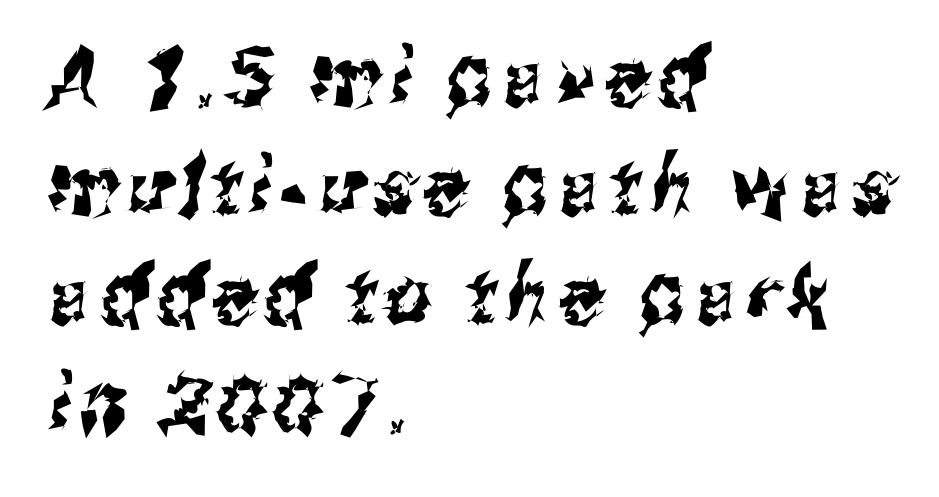
{"serif": "no", "width": "condensed", "stroke_contrast": "medium", "x_height": "medium", "monospaced": "no", "underline": "no", "align": "left", "line_spacing": "normal", "line_spacing_ratio": 1.36, "glyph_px": 80}
